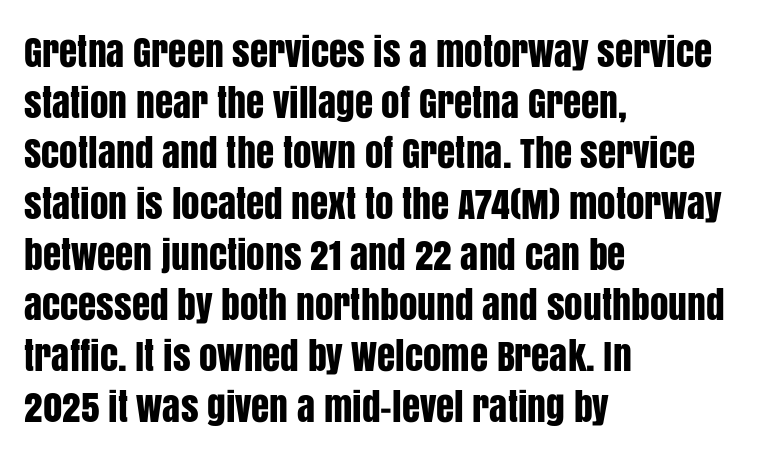
The image shows 37 px condensed sans-serif type, upright; set left-aligned, normal line spacing (1.37x), normal letter spacing, not underlined; low stroke contrast and a large x-height.
